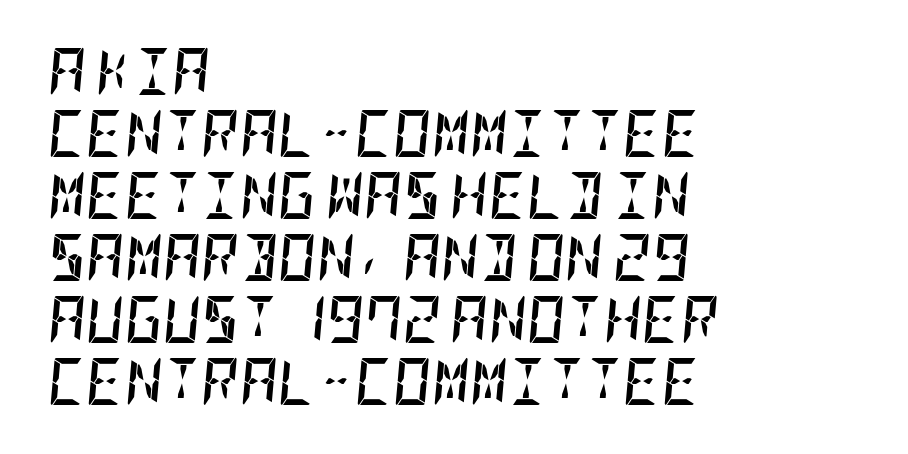
The image shows 47 px semibold, condensed type, italic (leaning right); set left-aligned, normal line spacing (1.32x), normal letter spacing, not underlined; low stroke contrast and a large x-height.
